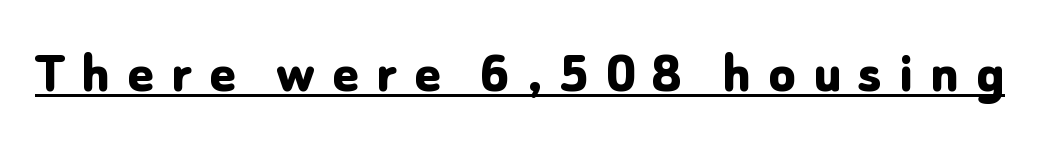
Q: Is the text bold? A: Yes.
Q: Is the text italic (slanted)? A: No, it is upright.
Q: Is the typeface a serif or a sans-serif typeface? A: Sans-serif.
Q: Is the text underlined? A: Yes.
Q: Is the spacing between letters normal or unusually wide? A: Unusually wide.
Q: Width (condensed, normal, or wide)? A: Normal.
Q: Stroke contrast? A: Low.
Q: x-height? A: Medium.
Q: Monospaced? A: No.
